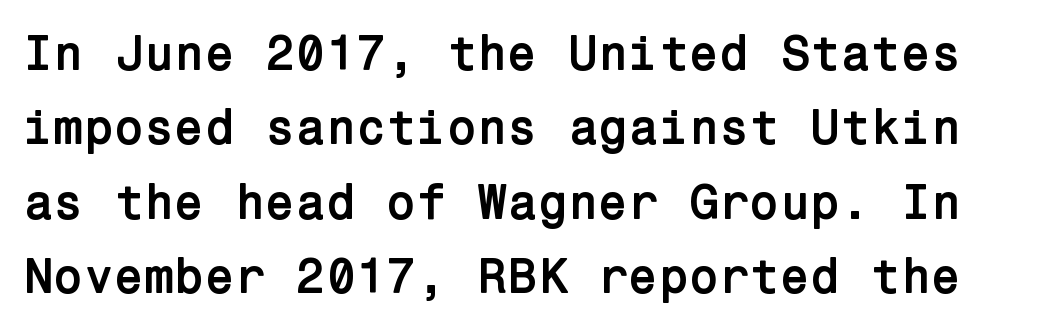
The image shows 49 px semibold sans-serif type, upright; set normal line spacing (1.52x), normal letter spacing, not underlined; low stroke contrast and a medium x-height.
